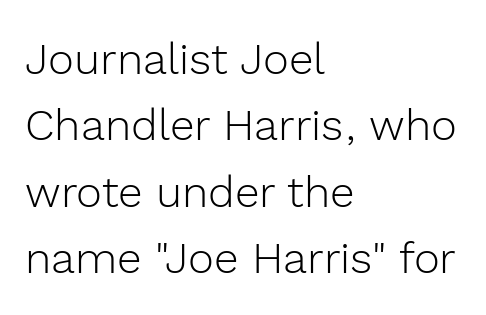
The image shows 44 px light sans-serif type, upright; set left-aligned, normal line spacing (1.51x), normal letter spacing, not underlined; a medium x-height.
